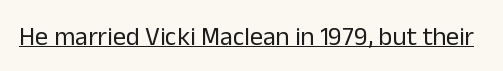
The image shows 26 px text type, upright; set normal letter spacing, underlined.
